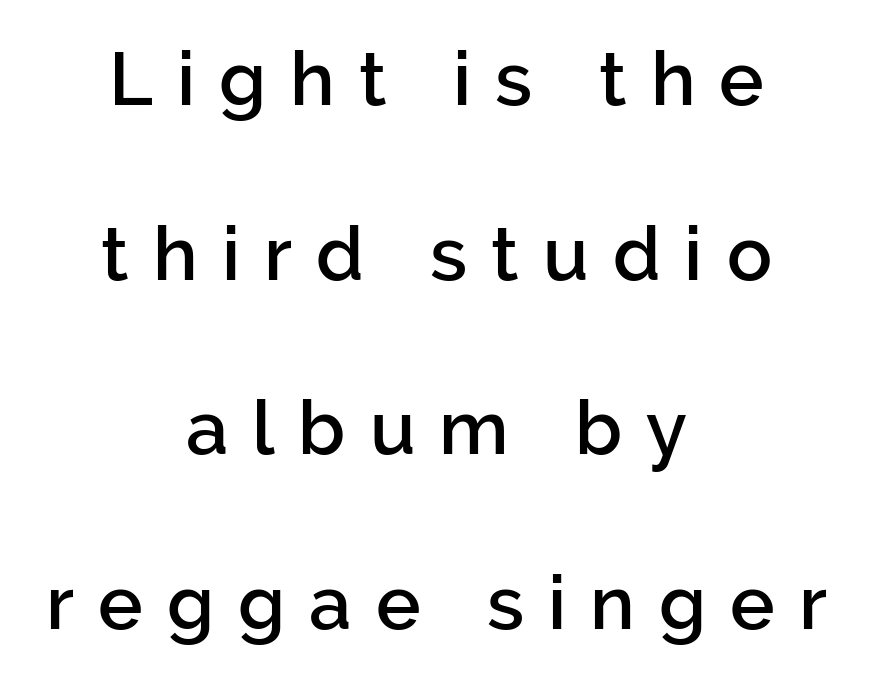
{"serif": "no", "italic": "no", "bold": "semi", "weight": "semibold", "width": "normal", "stroke_contrast": "low", "x_height": "medium", "monospaced": "no", "underline": "no", "align": "center", "line_spacing": "loose", "line_spacing_ratio": 2.33, "letter_spacing": "wide", "letter_spacing_em": 0.32, "glyph_px": 75}
